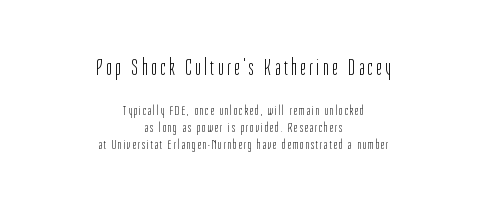
The image shows 24 px text type, upright; set centered, line spacing 1.21x, not underlined; the first (top) block is 1.71x larger.
